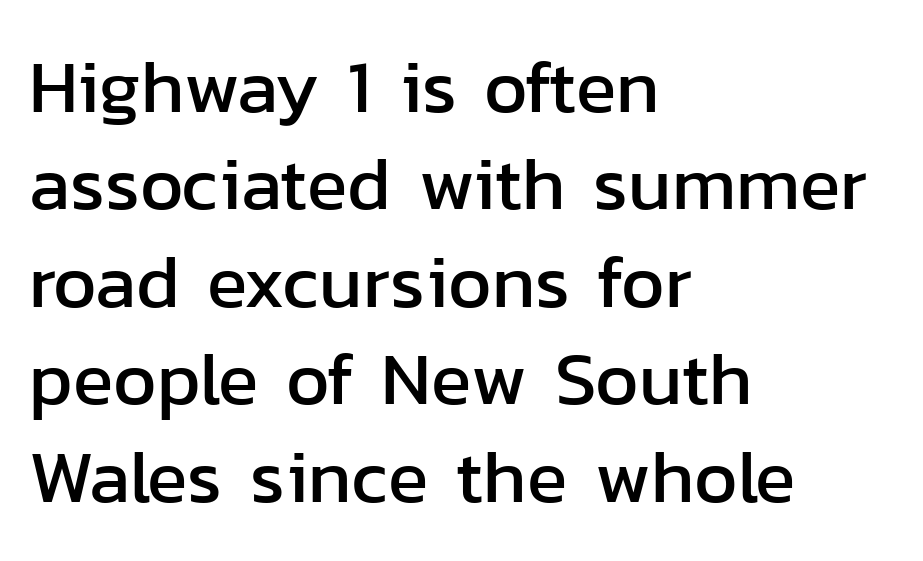
{"serif": "no", "italic": "no", "width": "normal", "stroke_contrast": "low", "x_height": "medium", "monospaced": "no", "underline": "no", "align": "left", "line_spacing": "normal", "line_spacing_ratio": 1.3, "letter_spacing": "normal", "letter_spacing_em": 0.0, "glyph_px": 75}
